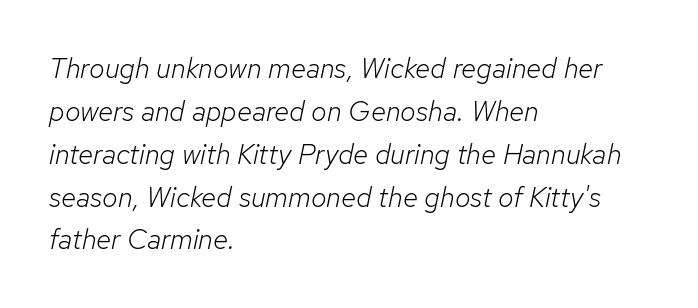
Q: Is the text bold? A: No.
Q: Is the text italic (slanted)? A: Yes, it leans right by about 12 degrees.
Q: Is the text underlined? A: No.
Q: How is the paragraph aligned? A: Left-aligned.
Q: Is the spacing between letters normal or unusually wide? A: Normal.
Q: Is the spacing between lines tight, normal or loose? A: Normal.
Q: Width (condensed, normal, or wide)? A: Normal.
Q: Stroke contrast? A: Low.
Q: x-height? A: Medium.
Q: Monospaced? A: No.
